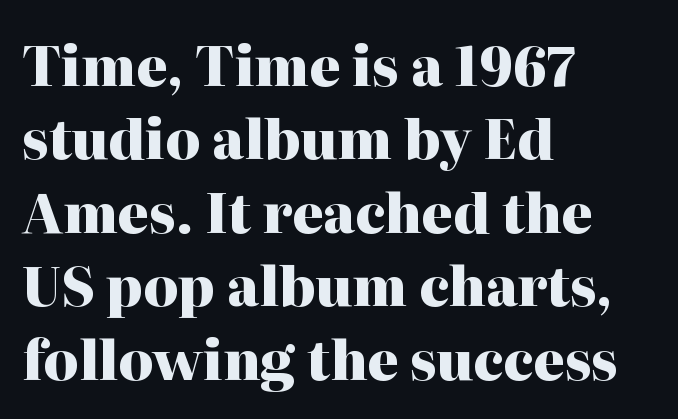
Q: Is the text bold? A: Yes.
Q: Is the text italic (slanted)? A: No, it is upright.
Q: Is the typeface a serif or a sans-serif typeface? A: Serif.
Q: Is the text underlined? A: No.
Q: How is the paragraph aligned? A: Left-aligned.
Q: Is the spacing between letters normal or unusually wide? A: Normal.
Q: Is the spacing between lines tight, normal or loose? A: Normal.
Q: Width (condensed, normal, or wide)? A: Normal.
Q: Stroke contrast? A: High.
Q: x-height? A: Medium.
Q: Monospaced? A: No.
